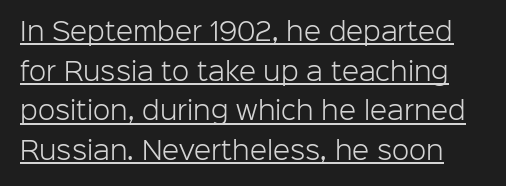
The image shows 25 px text type, upright; set normal line spacing (1.59x), normal letter spacing, underlined.
